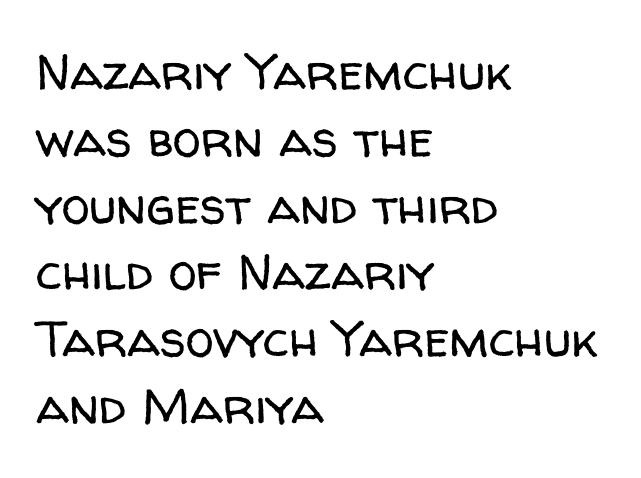
Check the space under the baseline: it is left empty. Each word holds together tightly as a unit, with standard inter-letter gaps. Casual observation: everything's shoved over to the left. The characters are drawn with everyday or finer stroke widths.
